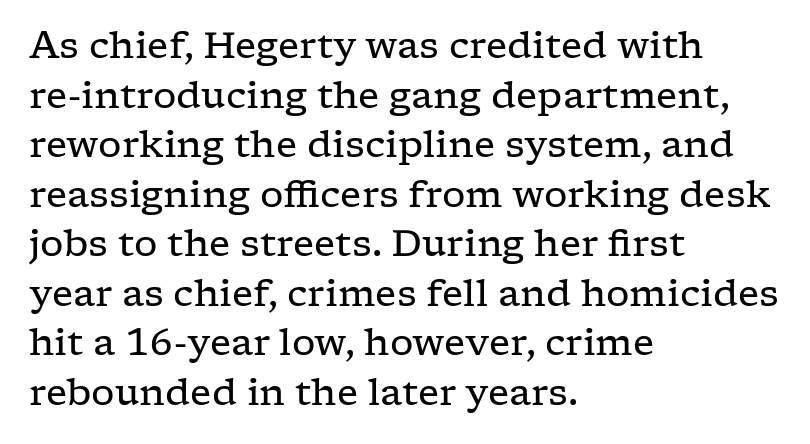
{"serif": "yes", "italic": "no", "bold": "no", "weight": "regular", "width": "wide", "stroke_contrast": "low", "x_height": "medium", "monospaced": "no", "underline": "no", "align": "left", "line_spacing": "normal", "line_spacing_ratio": 1.34, "letter_spacing": "normal", "letter_spacing_em": 0.0, "glyph_px": 37}
